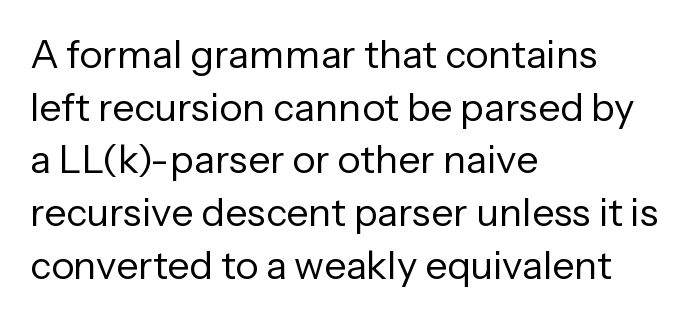
Is this a fixed-width face? No — the glyphs have proportional, varying widths. Regarding serifs, this sample does without them. Quick note: underline off. Ordinary non-slanted type is in use.
